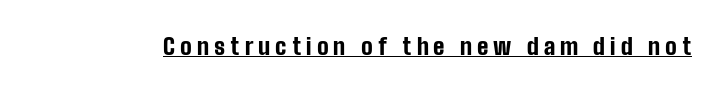
Q: Is the text bold? A: Yes.
Q: Is the text italic (slanted)? A: No, it is upright.
Q: Is the text underlined? A: Yes.
Q: Is the spacing between letters normal or unusually wide? A: Unusually wide.
